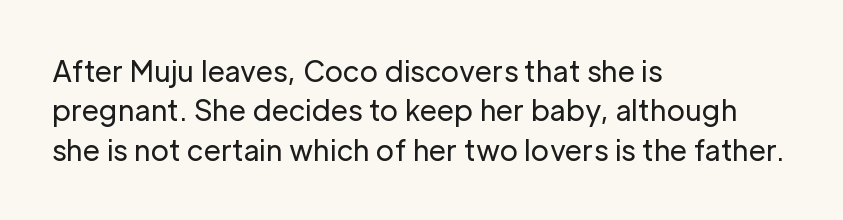
The image shows 28 px regular-weight sans-serif type, upright; set left-aligned, normal line spacing (1.41x), normal letter spacing, not underlined; low stroke contrast and a medium x-height.
